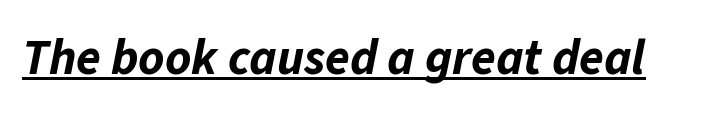
{"italic": "yes", "lean": "right", "slant_degrees": 11, "bold": "yes", "weight": "bold", "width": "normal", "stroke_contrast": "low", "x_height": "medium", "monospaced": "no", "underline": "yes", "letter_spacing": "normal", "letter_spacing_em": 0.0, "glyph_px": 50}
